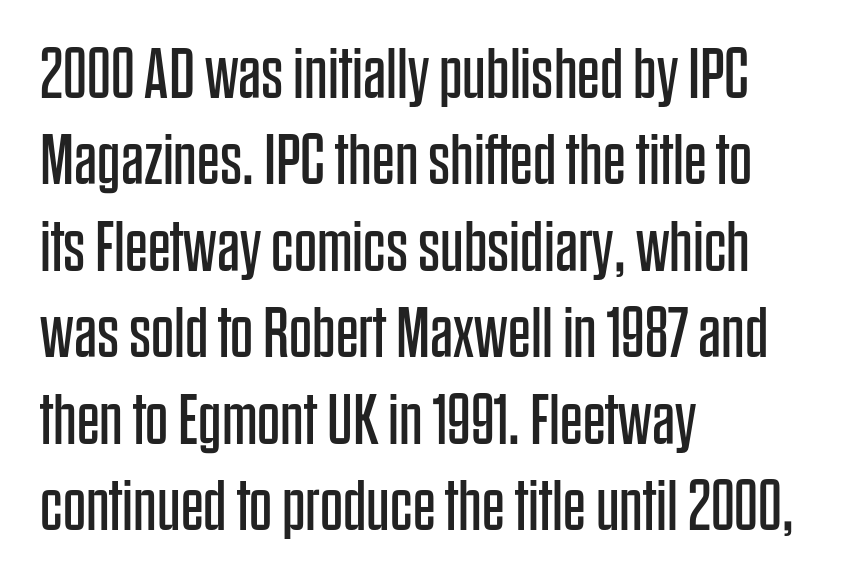
The image shows 72 px regular-weight, condensed sans-serif type, upright; set left-aligned, line spacing 1.2x, normal letter spacing, not underlined; low stroke contrast and a large x-height.
